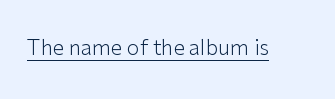
The image shows 21 px text type, upright; set normal letter spacing, underlined.
